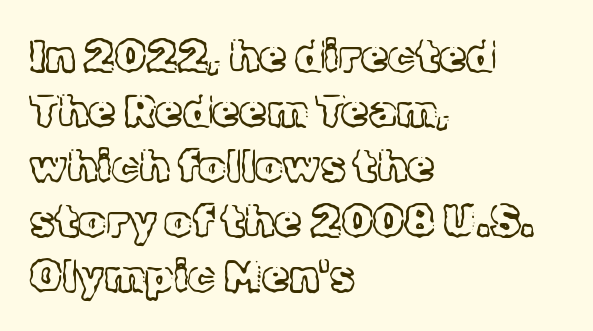
The image shows 44 px light serif type, upright; set left-aligned, normal line spacing (1.25x), normal letter spacing, not underlined; a medium x-height.
